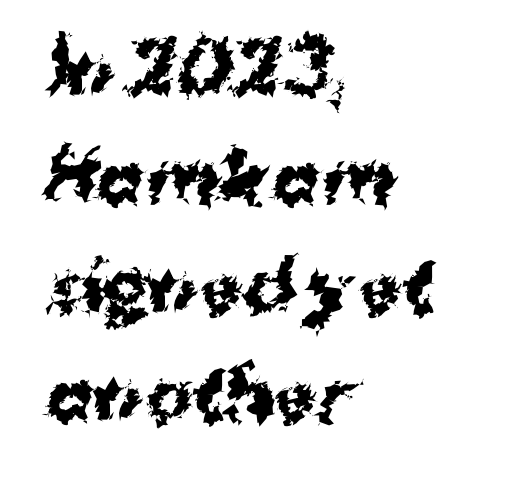
{"serif": "no", "bold": "yes", "weight": "bold", "width": "normal", "stroke_contrast": "medium", "x_height": "medium", "monospaced": "no", "underline": "no", "align": "left", "line_spacing": "normal", "line_spacing_ratio": 1.55, "letter_spacing": "normal", "letter_spacing_em": 0.0, "glyph_px": 70}
